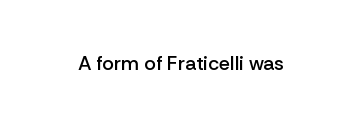
The image shows 20 px text type, upright; set normal letter spacing, not underlined.
